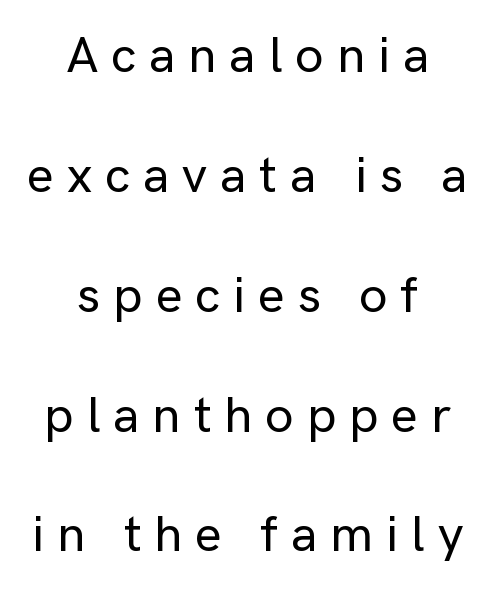
Q: Is the text italic (slanted)? A: No, it is upright.
Q: Is the typeface a serif or a sans-serif typeface? A: Sans-serif.
Q: Is the text underlined? A: No.
Q: How is the paragraph aligned? A: Centered.
Q: Is the spacing between letters normal or unusually wide? A: Unusually wide.
Q: Is the spacing between lines tight, normal or loose? A: Loose.
Q: Width (condensed, normal, or wide)? A: Normal.
Q: Stroke contrast? A: Low.
Q: x-height? A: Medium.
Q: Monospaced? A: No.
